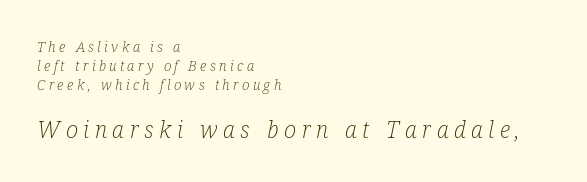
A normal amount of white space separates one row of letters from the next. Letter spacing: wide. The later block is typeset at a bigger size than the earlier block. The typesetter chose a ragged-right arrangement here. The lettering tilts uniformly, giving the passage an italic look.
